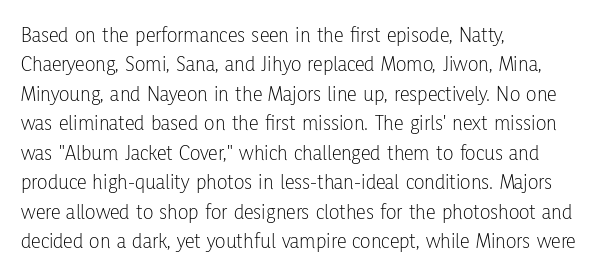
The image shows 22 px text type, upright; set left-aligned, normal line spacing (1.34x), normal letter spacing, not underlined.
